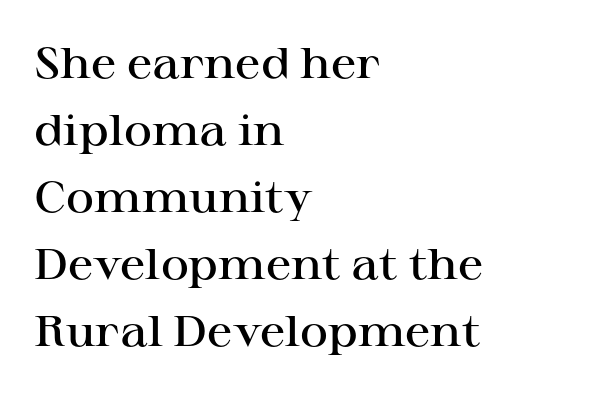
{"serif": "yes", "italic": "no", "bold": "semi", "weight": "semibold", "width": "wide", "stroke_contrast": "high", "x_height": "medium", "monospaced": "no", "underline": "no", "align": "left", "line_spacing": "normal", "line_spacing_ratio": 1.56, "letter_spacing": "normal", "letter_spacing_em": 0.0, "glyph_px": 43}
